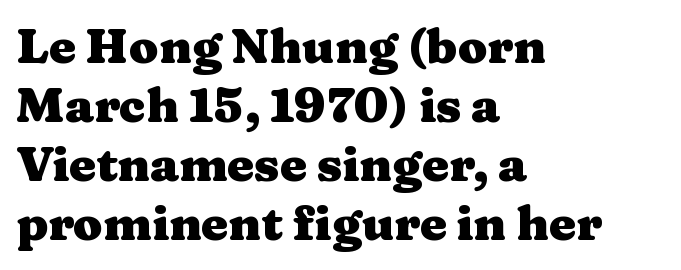
Q: Is the text bold? A: Yes.
Q: Is the text italic (slanted)? A: No, it is upright.
Q: Is the typeface a serif or a sans-serif typeface? A: Serif.
Q: Is the text underlined? A: No.
Q: How is the paragraph aligned? A: Left-aligned.
Q: Is the spacing between letters normal or unusually wide? A: Normal.
Q: Width (condensed, normal, or wide)? A: Wide.
Q: Stroke contrast? A: Medium.
Q: x-height? A: Medium.
Q: Monospaced? A: No.
